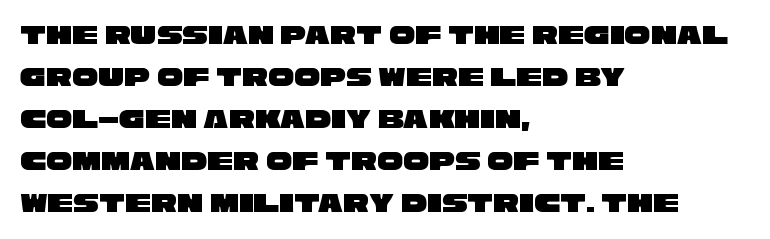
{"serif": "no", "width": "wide", "stroke_contrast": "low", "x_height": "large", "monospaced": "no", "underline": "no", "align": "left", "line_spacing": "normal", "line_spacing_ratio": 1.45, "letter_spacing": "normal", "letter_spacing_em": 0.0, "glyph_px": 29}
